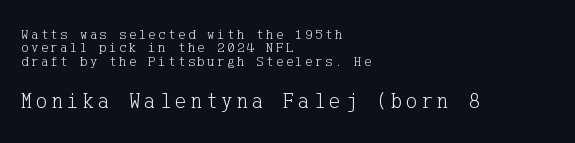
{"italic": "no", "bold": "no", "underline": "no", "align": "left", "line_spacing": "tight", "line_spacing_ratio": 0.96, "larger_block": "second", "size_ratio": 1.57, "glyph_px": 22}
